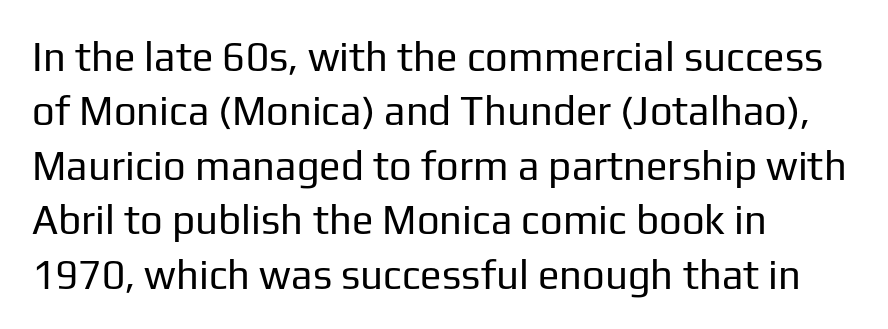
{"serif": "no", "italic": "no", "bold": "no", "weight": "regular", "width": "normal", "stroke_contrast": "low", "x_height": "medium", "monospaced": "no", "underline": "no", "align": "left", "line_spacing": "normal", "line_spacing_ratio": 1.36, "letter_spacing": "normal", "letter_spacing_em": 0.0, "glyph_px": 40}
